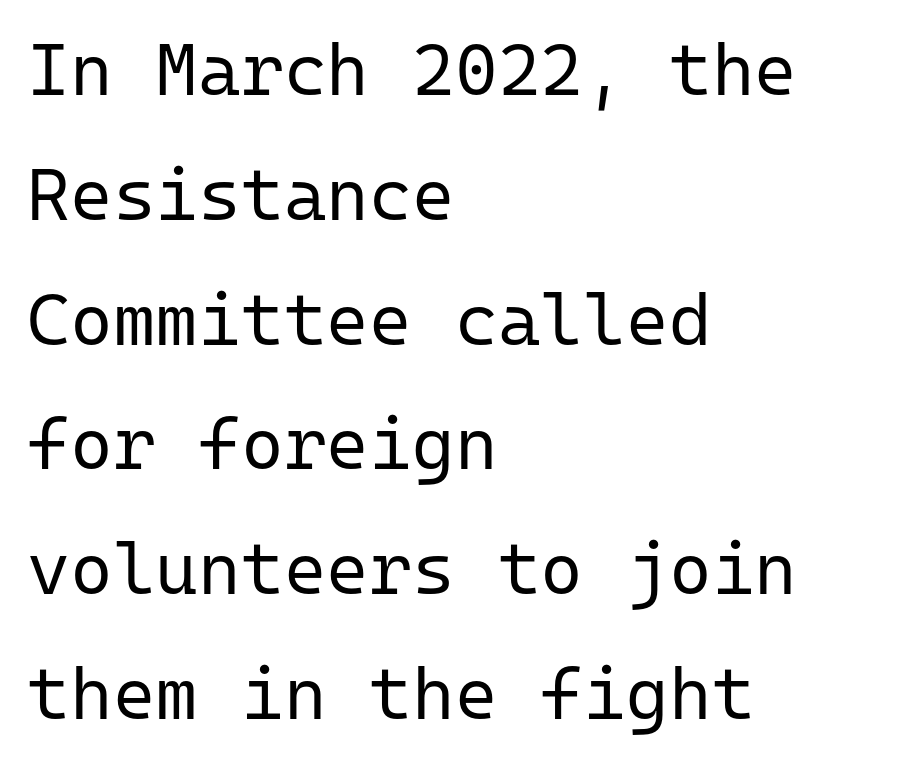
The image shows 73 px regular-weight sans-serif type, upright, monospaced; set left-aligned, line spacing 1.71x, normal letter spacing, not underlined; low stroke contrast and a medium x-height.
